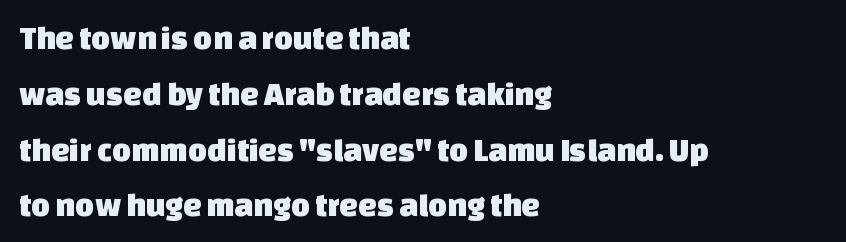
Q: Is the typeface a serif or a sans-serif typeface? A: Sans-serif.
Q: Is the text underlined? A: No.
Q: How is the paragraph aligned? A: Left-aligned.
Q: Is the spacing between letters normal or unusually wide? A: Normal.
Q: Is the spacing between lines tight, normal or loose? A: Normal.
Q: Width (condensed, normal, or wide)? A: Normal.
Q: Stroke contrast? A: Low.
Q: x-height? A: Large.
Q: Monospaced? A: No.
